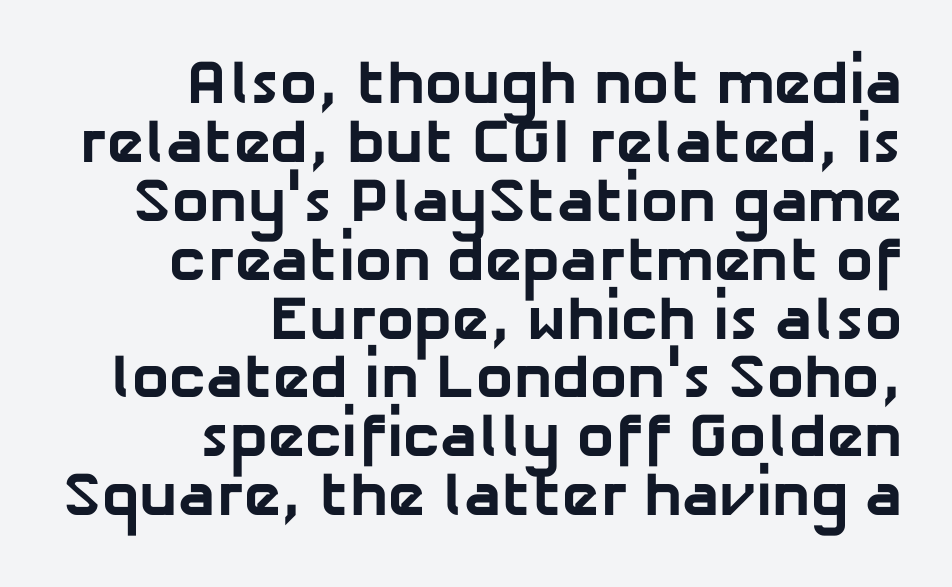
The image shows 62 px bold sans-serif type; set right-aligned, tight line spacing (0.95x), normal letter spacing, not underlined; low stroke contrast and a medium x-height.
